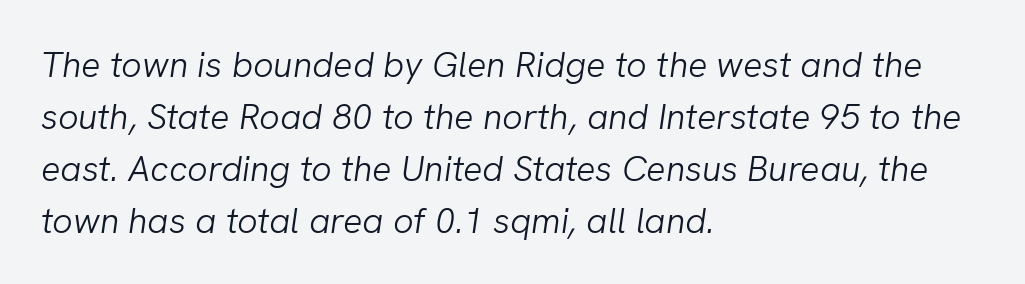
Where is the straight margin? On the left. Rule under the text: the space is simply empty. These lines are rendered in a variable-pitch font. Does extra space separate the letters? No, they use regular spacing.
